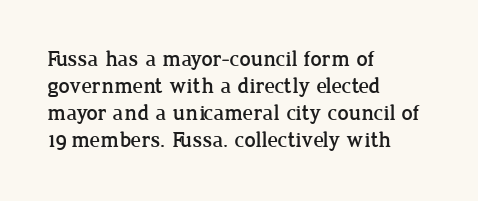
{"italic": "no", "underline": "no", "align": "left", "line_spacing_ratio": 1.23, "letter_spacing": "normal", "letter_spacing_em": 0.0, "glyph_px": 22}
